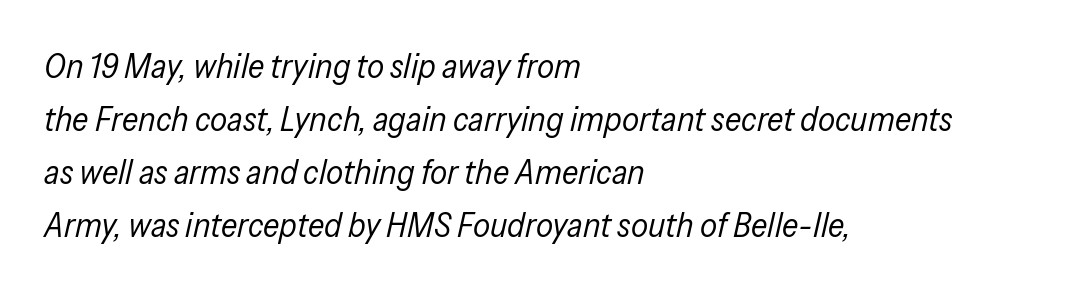
The image shows 34 px regular-weight, condensed type, italic (leaning right); set left-aligned, normal line spacing (1.56x), normal letter spacing, not underlined; low stroke contrast and a medium x-height.
